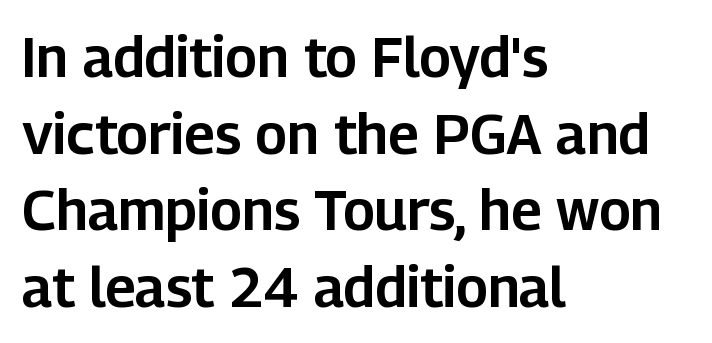
{"serif": "no", "italic": "no", "width": "normal", "stroke_contrast": "low", "x_height": "medium", "monospaced": "no", "underline": "no", "align": "left", "line_spacing": "normal", "line_spacing_ratio": 1.37, "letter_spacing": "normal", "letter_spacing_em": 0.0, "glyph_px": 56}
